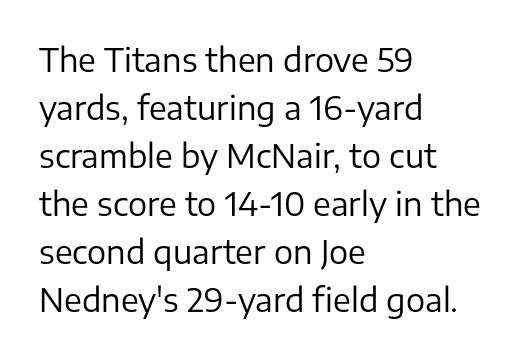
Q: Is the text bold? A: No.
Q: Is the text italic (slanted)? A: No, it is upright.
Q: Is the typeface a serif or a sans-serif typeface? A: Sans-serif.
Q: Is the text underlined? A: No.
Q: How is the paragraph aligned? A: Left-aligned.
Q: Is the spacing between letters normal or unusually wide? A: Normal.
Q: Is the spacing between lines tight, normal or loose? A: Normal.
Q: Width (condensed, normal, or wide)? A: Normal.
Q: Stroke contrast? A: Low.
Q: x-height? A: Medium.
Q: Monospaced? A: No.
